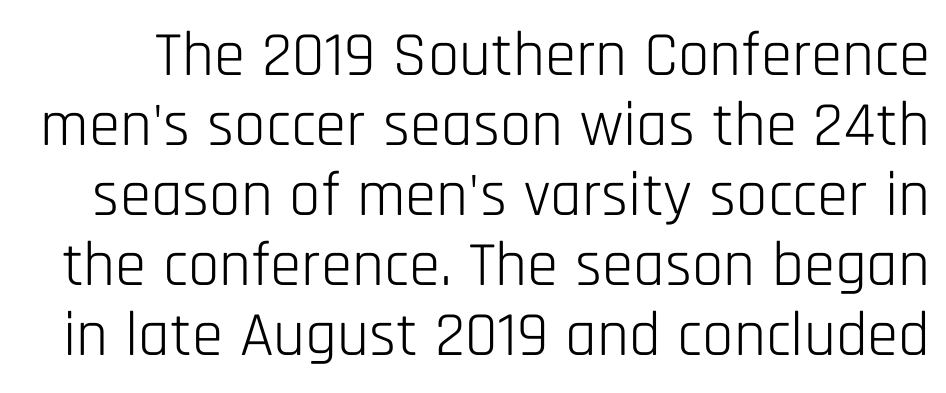
Q: Is the text bold? A: No.
Q: Is the text italic (slanted)? A: No, it is upright.
Q: Is the typeface a serif or a sans-serif typeface? A: Sans-serif.
Q: Is the text underlined? A: No.
Q: Is the spacing between letters normal or unusually wide? A: Normal.
Q: Is the spacing between lines tight, normal or loose? A: Tight.
Q: Width (condensed, normal, or wide)? A: Condensed.
Q: Stroke contrast? A: Low.
Q: x-height? A: Large.
Q: Monospaced? A: No.
